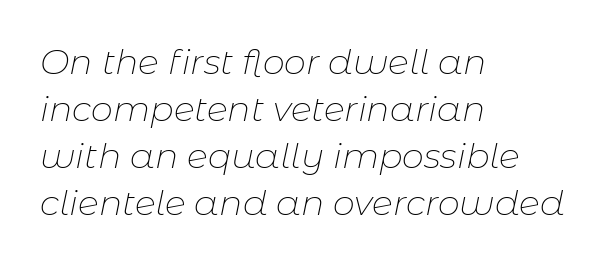
{"italic": "yes", "lean": "right", "slant_degrees": 11, "bold": "no", "weight": "thin", "width": "normal", "stroke_contrast": "low", "x_height": "medium", "monospaced": "no", "underline": "no", "align": "left", "line_spacing": "normal", "line_spacing_ratio": 1.34, "letter_spacing": "normal", "letter_spacing_em": 0.0, "glyph_px": 35}
